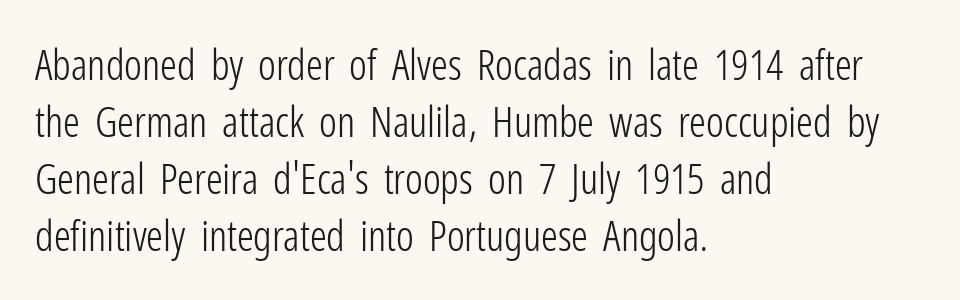
Q: Is the text bold? A: No.
Q: Is the text italic (slanted)? A: No, it is upright.
Q: Is the typeface a serif or a sans-serif typeface? A: Sans-serif.
Q: Is the text underlined? A: No.
Q: How is the paragraph aligned? A: Left-aligned.
Q: Is the spacing between letters normal or unusually wide? A: Normal.
Q: Is the spacing between lines tight, normal or loose? A: Normal.
Q: Width (condensed, normal, or wide)? A: Condensed.
Q: Stroke contrast? A: Low.
Q: x-height? A: Medium.
Q: Monospaced? A: No.
